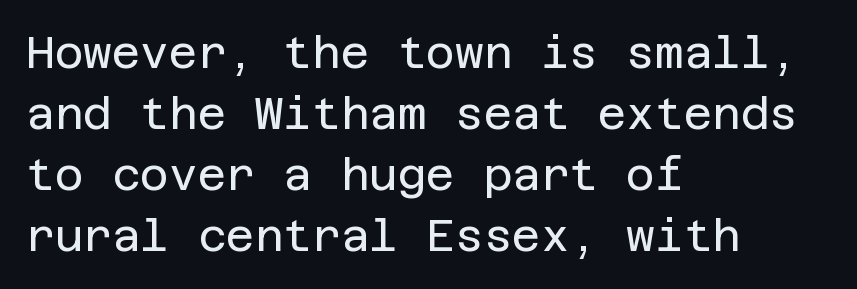
Which margin do the lines hug? The left one — the right edge is uneven. Anything drawn beneath the words? Only blank space. The specimen reads as upright at a glance. Each new line begins a customary step beneath the previous one. The letters look calm and open, with moderate or lighter stems.
